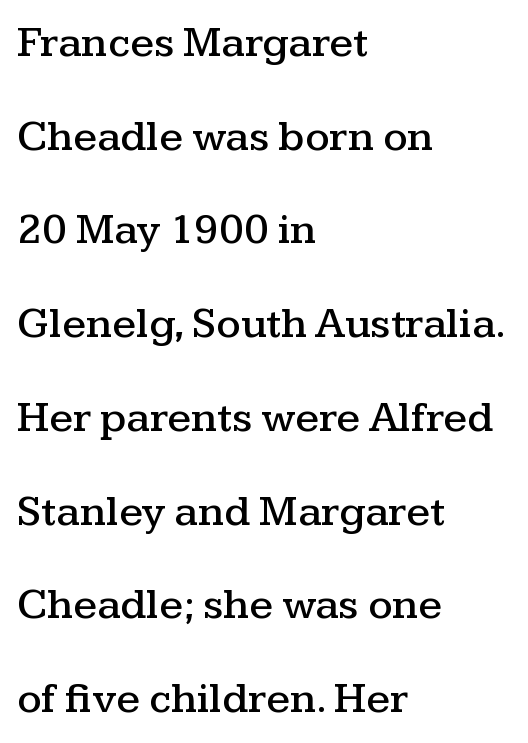
The image shows 43 px wide serif type, upright; set left-aligned, loose line spacing (2.18x), normal letter spacing, not underlined; medium stroke contrast and a medium x-height.
